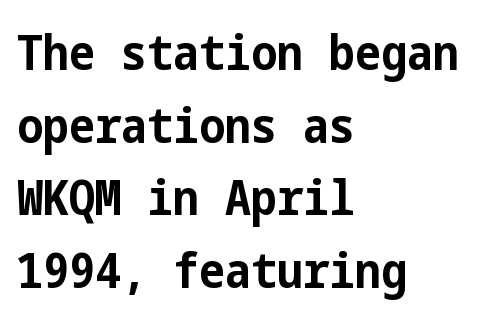
Q: Is the text bold? A: Yes.
Q: Is the text italic (slanted)? A: No, it is upright.
Q: Is the typeface a serif or a sans-serif typeface? A: Sans-serif.
Q: Is the text underlined? A: No.
Q: How is the paragraph aligned? A: Left-aligned.
Q: Is the spacing between letters normal or unusually wide? A: Normal.
Q: Is the spacing between lines tight, normal or loose? A: Normal.
Q: Width (condensed, normal, or wide)? A: Condensed.
Q: Stroke contrast? A: Low.
Q: x-height? A: Medium.
